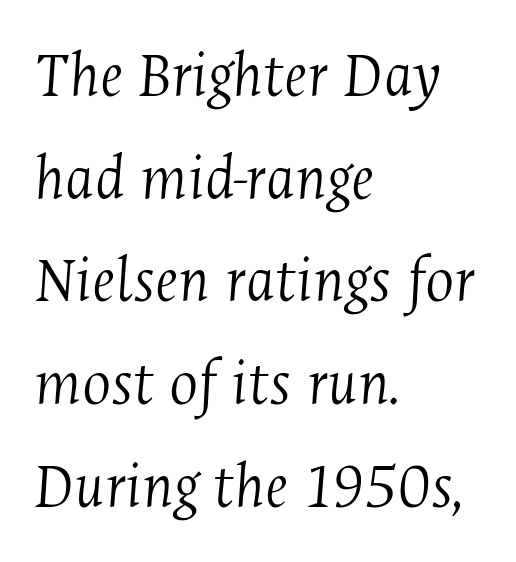
The image shows 68 px light, condensed serif type, italic (leaning right); set left-aligned, normal line spacing (1.51x), normal letter spacing, not underlined; medium stroke contrast and a medium x-height.
